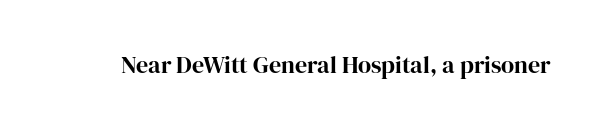
{"italic": "no", "bold": "yes", "underline": "no", "letter_spacing": "normal", "letter_spacing_em": 0.0, "glyph_px": 24}
